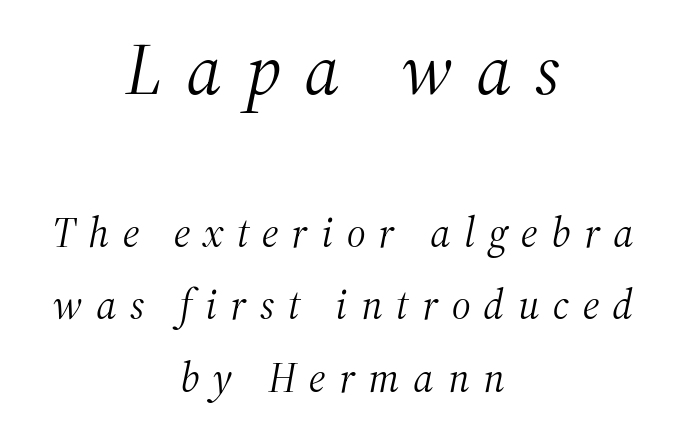
{"serif": "yes", "italic": "yes", "lean": "right", "slant_degrees": 12, "bold": "no", "weight": "light", "width": "normal", "stroke_contrast": "medium", "x_height": "medium", "monospaced": "no", "underline": "no", "align": "center", "line_spacing_ratio": 1.73, "letter_spacing": "wide", "letter_spacing_em": 0.32, "larger_block": "first", "size_ratio": 1.74, "glyph_px": 73}
